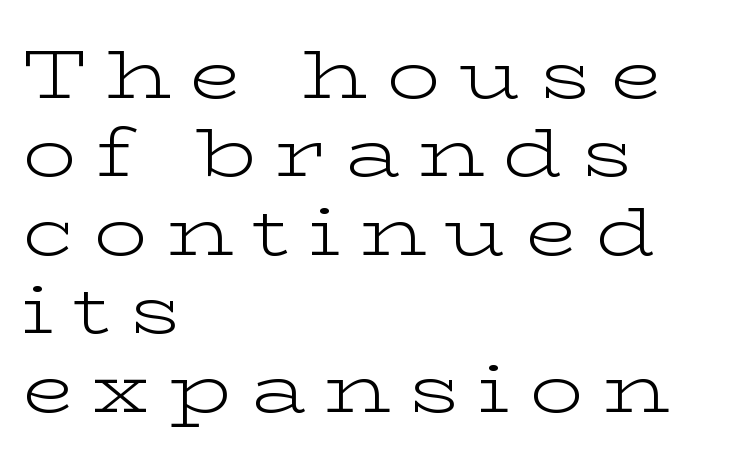
Q: Is the text bold? A: No.
Q: Is the text italic (slanted)? A: No, it is upright.
Q: Is the typeface a serif or a sans-serif typeface? A: Serif.
Q: Is the text underlined? A: No.
Q: How is the paragraph aligned? A: Left-aligned.
Q: Is the spacing between letters normal or unusually wide? A: Unusually wide.
Q: Width (condensed, normal, or wide)? A: Wide.
Q: Stroke contrast? A: Low.
Q: x-height? A: Medium.
Q: Monospaced? A: No.
